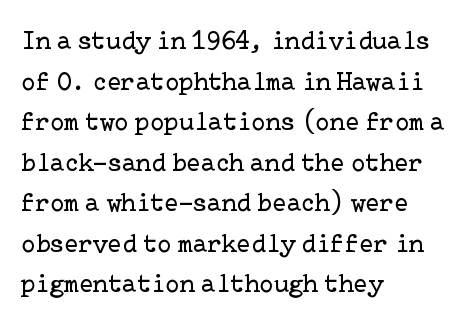
{"italic": "no", "bold": "no", "underline": "no", "align": "left", "line_spacing": "normal", "line_spacing_ratio": 1.56, "letter_spacing": "normal", "letter_spacing_em": 0.0, "glyph_px": 26}
